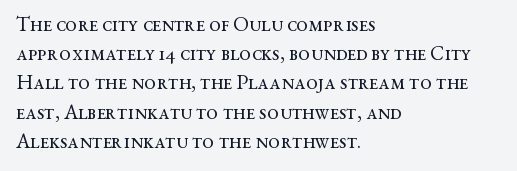
{"italic": "no", "bold": "no", "underline": "no", "align": "left", "line_spacing": "normal", "line_spacing_ratio": 1.39, "letter_spacing": "normal", "letter_spacing_em": 0.0, "glyph_px": 21}
